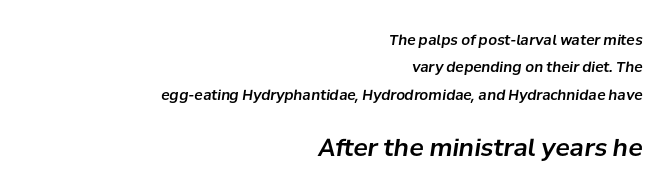
Q: Is the text italic (slanted)? A: Yes, it leans right by about 8 degrees.
Q: Is the text underlined? A: No.
Q: How is the paragraph aligned? A: Right-aligned.
Q: Is the spacing between letters normal or unusually wide? A: Normal.
Q: Is the spacing between lines tight, normal or loose? A: Loose.
Q: Which block of text is set in a larger size, the first (top) or the second (bottom)? A: The second (bottom) one.
